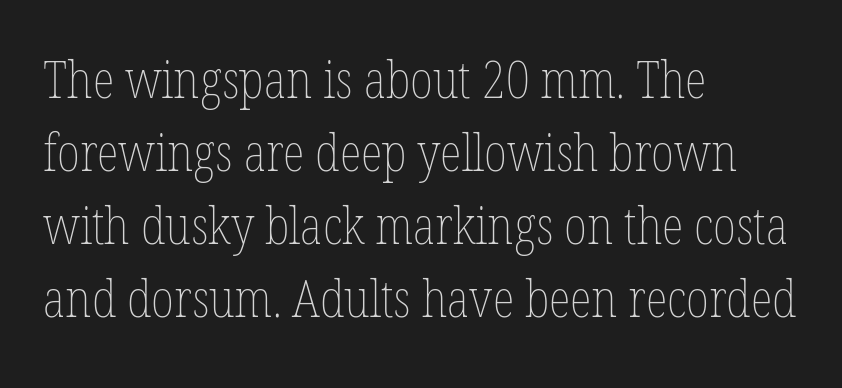
A clean baseline with only descenders dipping below it. The gaps between neighbouring characters are ordinary and unremarkable. The space between consecutive lines is moderate. The rendering anchors every line to the left-hand side. The weight tops out at a normal text grade.
